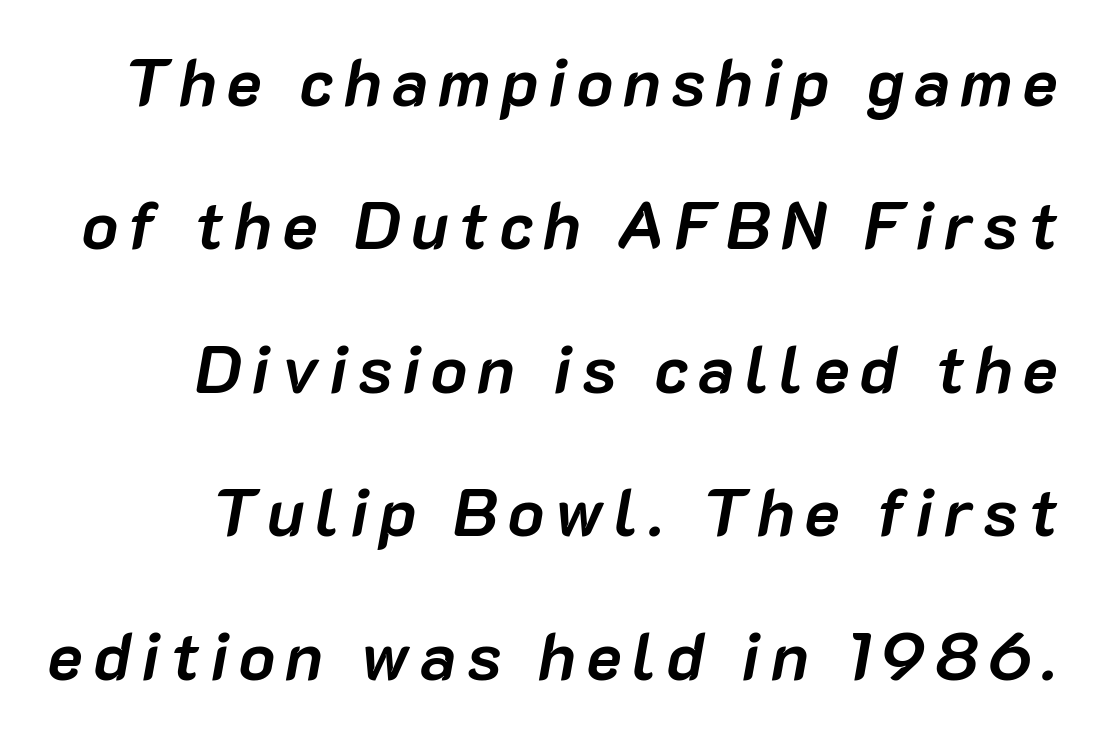
Q: Is the text bold? A: Yes.
Q: Is the text italic (slanted)? A: Yes, it leans right by about 10 degrees.
Q: Is the text underlined? A: No.
Q: How is the paragraph aligned? A: Right-aligned.
Q: Is the spacing between lines tight, normal or loose? A: Loose.
Q: Width (condensed, normal, or wide)? A: Normal.
Q: Stroke contrast? A: Low.
Q: x-height? A: Medium.
Q: Monospaced? A: No.
